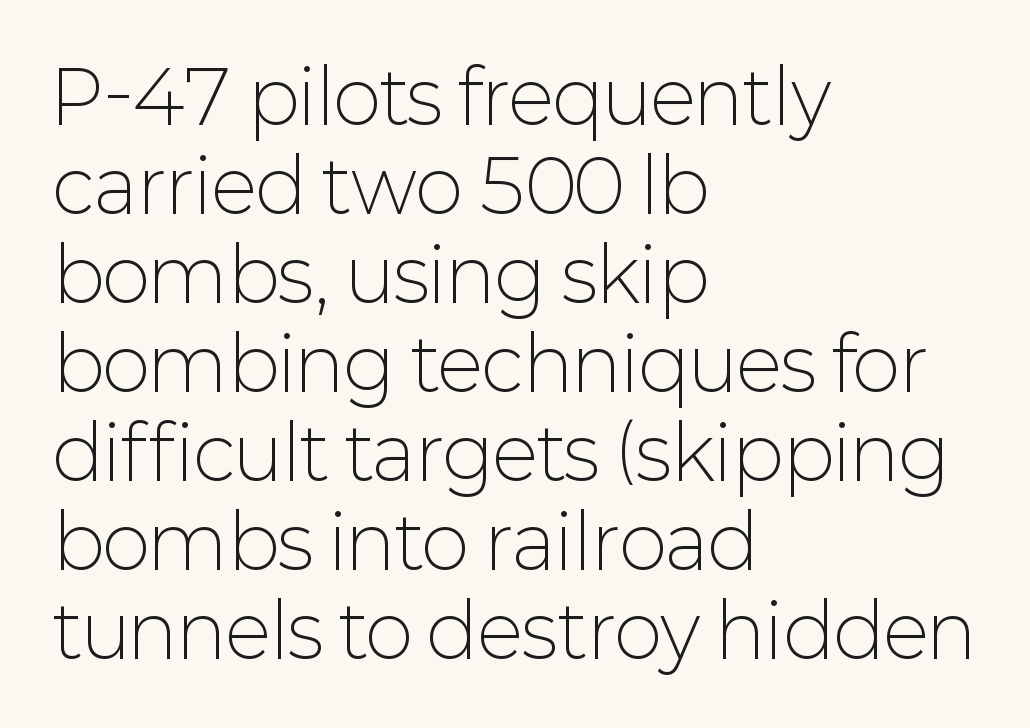
The image shows 73 px light sans-serif type, upright; set left-aligned, line spacing 1.22x, normal letter spacing, not underlined; low stroke contrast and a medium x-height.
